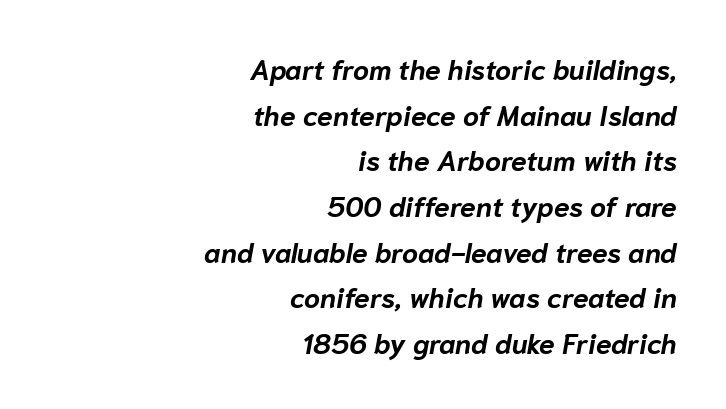
The image shows 28 px bold type, italic (leaning right); set right-aligned, normal line spacing (1.63x), normal letter spacing, not underlined; low stroke contrast and a medium x-height.
